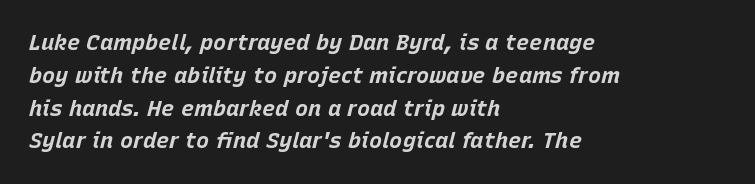
The image shows 22 px bold type, italic (leaning right); set left-aligned, normal line spacing (1.49x), normal letter spacing, not underlined.
